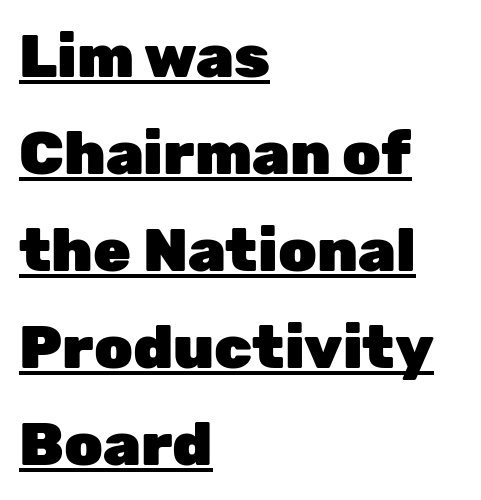
The image shows 61 px heavy sans-serif type, upright; set left-aligned, normal line spacing (1.59x), normal letter spacing, underlined; low stroke contrast and a medium x-height.
